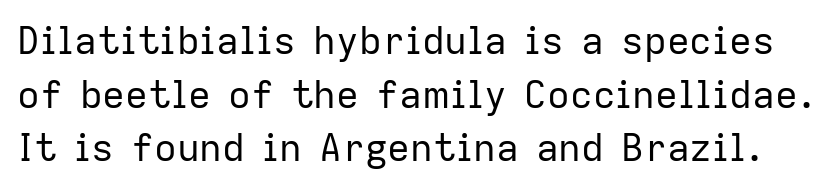
The image shows 38 px regular-weight sans-serif type, upright; set normal line spacing (1.41x), normal letter spacing, not underlined; low stroke contrast and a medium x-height.
